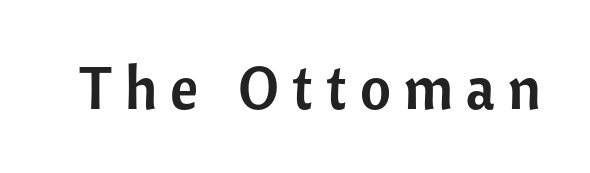
No italicization has been applied; the sample stays upright. Check where the strokes stop: nothing finishes them off — pure sans. The passage shown is not underscored anywhere. The passage shown has open, widely tracked lettering throughout.
